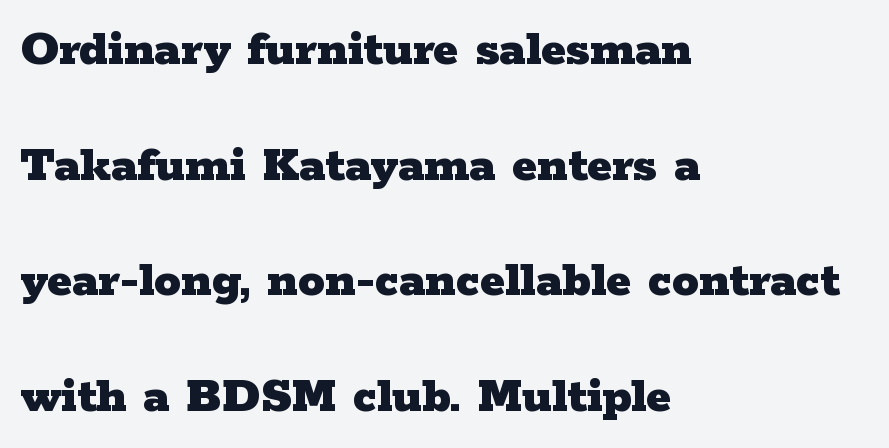
{"serif": "yes", "italic": "no", "bold": "yes", "weight": "heavy", "width": "wide", "stroke_contrast": "low", "x_height": "medium", "monospaced": "no", "underline": "no", "align": "left", "line_spacing": "loose", "line_spacing_ratio": 2.18, "letter_spacing": "normal", "letter_spacing_em": 0.0, "glyph_px": 53}
